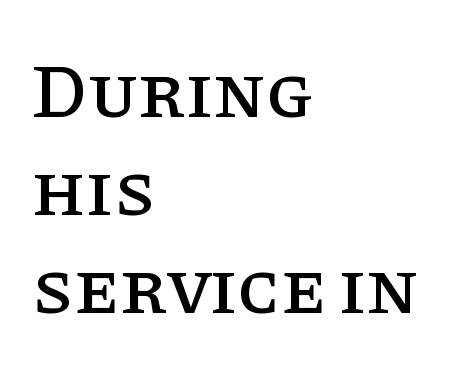
The image shows 76 px serif type, upright; set left-aligned, normal line spacing (1.29x), normal letter spacing, not underlined; low stroke contrast and a large x-height.
